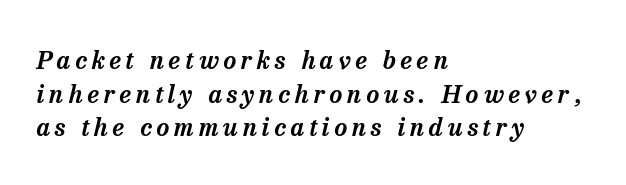
The ragged edge is on the right, which tells us the setting is flush left. The lettering tilts uniformly, giving the passage an italic look. Underlining? Definitely not there. Compared with typical paragraphs, the rows here are spaced about the same.
